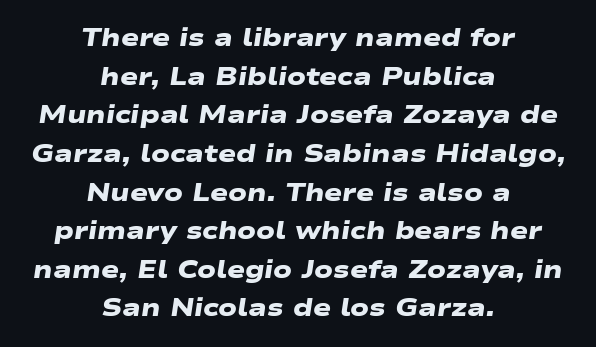
{"bold": "yes", "underline": "no", "align": "center", "line_spacing": "normal", "line_spacing_ratio": 1.61, "letter_spacing": "normal", "letter_spacing_em": 0.0, "glyph_px": 24}
